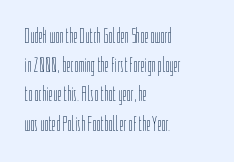
The image shows 21 px text type, upright; set left-aligned, normal line spacing (1.39x), normal letter spacing, not underlined.
